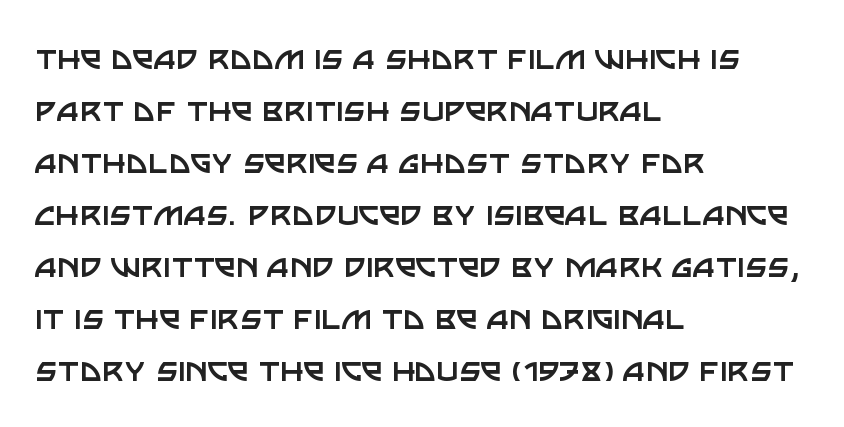
{"serif": "no", "italic": "no", "bold": "no", "weight": "regular", "width": "normal", "stroke_contrast": "low", "x_height": "large", "monospaced": "no", "underline": "no", "align": "left", "line_spacing": "normal", "line_spacing_ratio": 1.37, "letter_spacing": "normal", "letter_spacing_em": 0.0, "glyph_px": 38}
